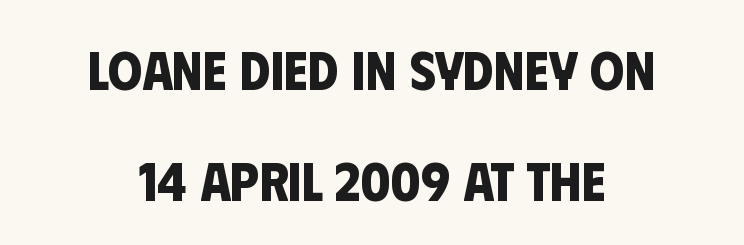
Unlike a traditional serif, this face leaves its strokes unadorned. Compared with an ordinary text face, these strokes are far heavier — a full bold. Visually the block forms a symmetrical silhouette, jagged on both flanks. Lines of text with bare space underneath. Honestly, the letter spacing is just normal — you wouldn't notice it. Rows of type keep a wide berth in the vertical direction.
